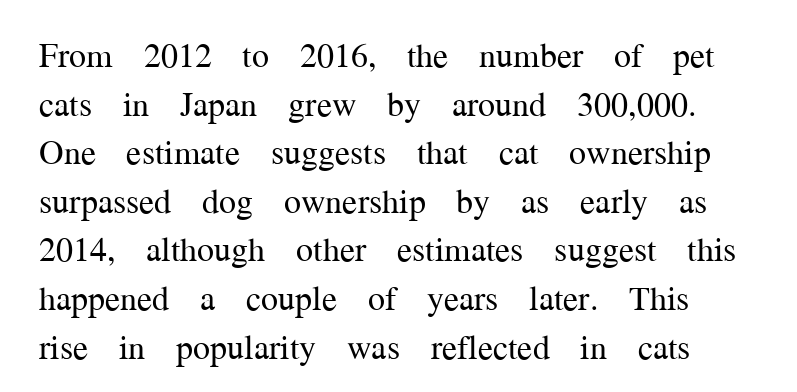
The string is rendered with underlining switched off. Does the type have serifs? Yes, each stem ends in a small foot. The vertical gap from one line to the next is medium. The face used here is rendered with its standard letterfit. A typesetter would call this proportional, since set widths differ per character.
